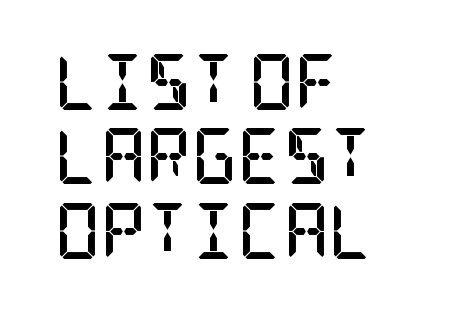
{"serif": "yes", "italic": "no", "bold": "yes", "weight": "semibold", "width": "condensed", "stroke_contrast": "low", "x_height": "large", "underline": "no", "align": "left", "line_spacing": "normal", "line_spacing_ratio": 1.33, "letter_spacing": "normal", "letter_spacing_em": 0.0, "glyph_px": 56}
